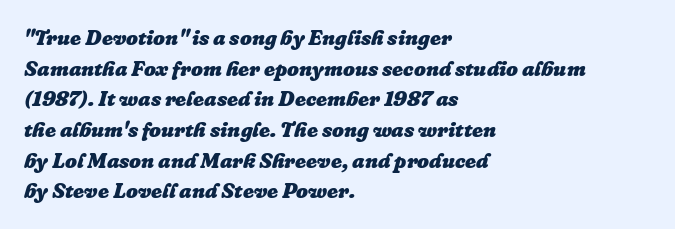
The image shows 21 px bold type, italic (leaning right); set left-aligned, normal line spacing (1.46x), normal letter spacing, not underlined.
